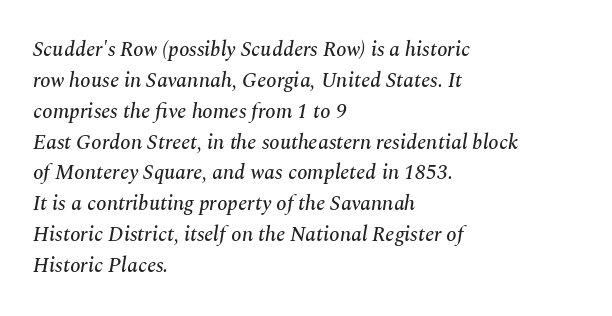
The image shows 21 px text type, italic (leaning right); set left-aligned, normal line spacing (1.47x), normal letter spacing, not underlined.
